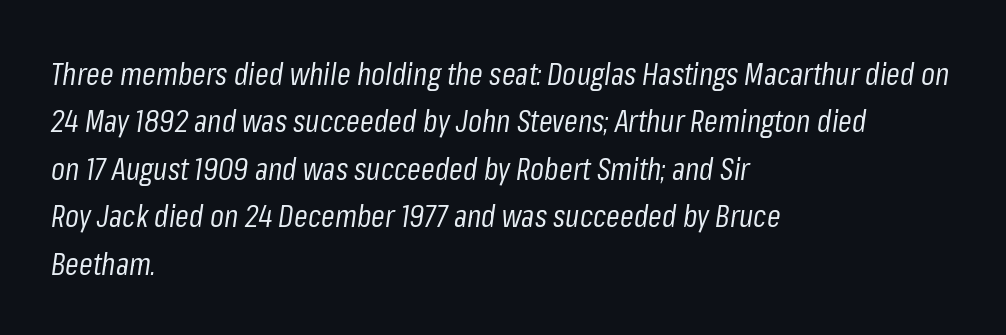
Q: Is the text bold? A: No.
Q: Is the text italic (slanted)? A: Yes, it leans right by about 8 degrees.
Q: Is the text underlined? A: No.
Q: How is the paragraph aligned? A: Left-aligned.
Q: Is the spacing between letters normal or unusually wide? A: Normal.
Q: Is the spacing between lines tight, normal or loose? A: Normal.
Q: Width (condensed, normal, or wide)? A: Condensed.
Q: Stroke contrast? A: Low.
Q: x-height? A: Medium.
Q: Monospaced? A: No.
